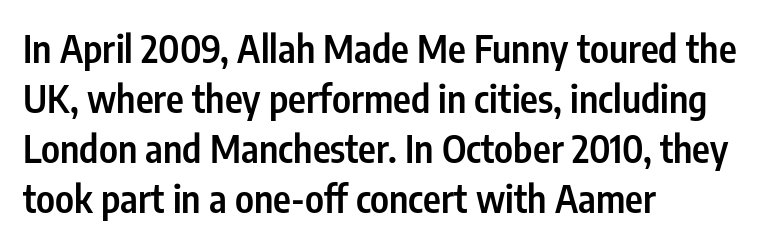
The image shows 38 px semibold, condensed sans-serif type, upright; set left-aligned, normal line spacing (1.32x), normal letter spacing, not underlined; low stroke contrast and a medium x-height.
